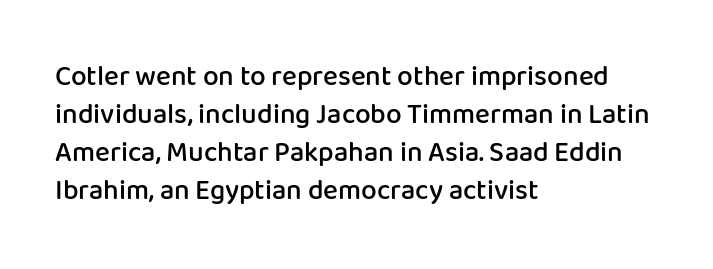
Q: Is the text bold? A: Semi-bold.
Q: Is the text italic (slanted)? A: No, it is upright.
Q: Is the typeface a serif or a sans-serif typeface? A: Sans-serif.
Q: Is the text underlined? A: No.
Q: How is the paragraph aligned? A: Left-aligned.
Q: Is the spacing between letters normal or unusually wide? A: Normal.
Q: Is the spacing between lines tight, normal or loose? A: Normal.
Q: Width (condensed, normal, or wide)? A: Normal.
Q: Stroke contrast? A: Low.
Q: x-height? A: Medium.
Q: Monospaced? A: No.
